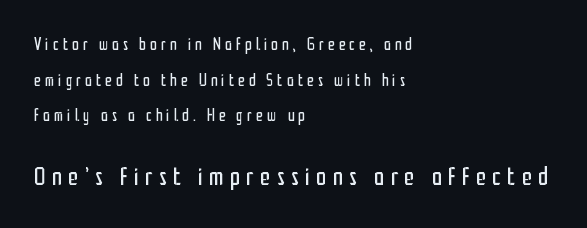
The image shows 26 px text type, upright; set left-aligned, loose line spacing (2.09x), unusually wide letter spacing (+0.24 em), not underlined; the second (bottom) block is 1.53x larger.
